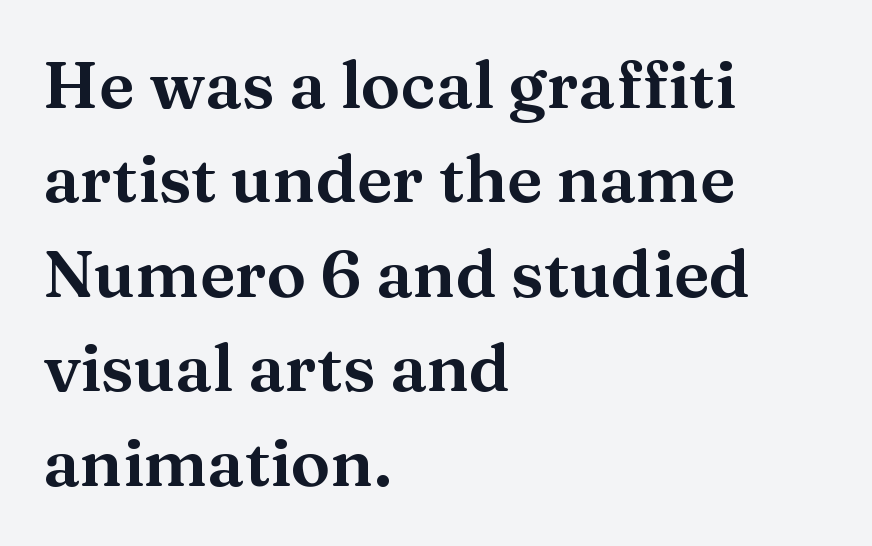
{"serif": "yes", "italic": "no", "width": "wide", "stroke_contrast": "medium", "x_height": "medium", "monospaced": "no", "underline": "no", "align": "left", "line_spacing": "normal", "line_spacing_ratio": 1.43, "letter_spacing": "normal", "letter_spacing_em": 0.0, "glyph_px": 66}
